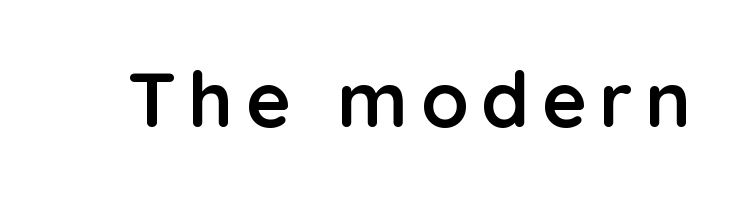
{"serif": "no", "italic": "no", "bold": "yes", "weight": "semibold", "width": "normal", "stroke_contrast": "low", "x_height": "medium", "monospaced": "no", "underline": "no", "glyph_px": 77}
